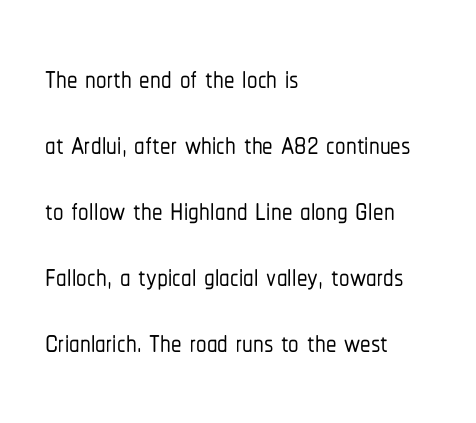
What kind of face is this? One without serifs — a sans. Short and long lines alike share a common starting point at left. No italicization has been applied; the sample stays upright. Short note: letters normally spaced. Glance below the letters and you will spot only blank space. Rows of type keep a routine distance in the vertical direction.
